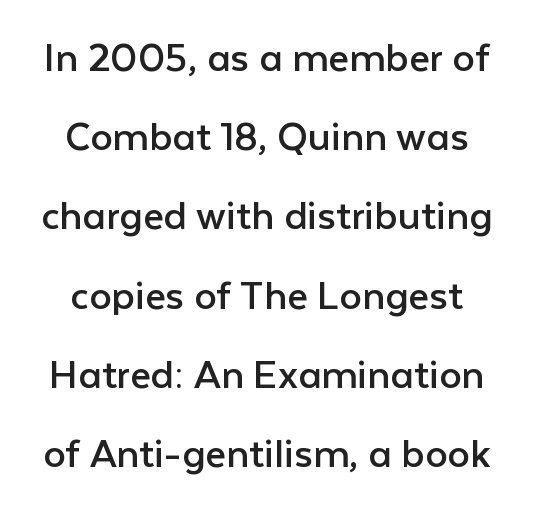
Q: Is the text bold? A: No.
Q: Is the text italic (slanted)? A: No, it is upright.
Q: Is the typeface a serif or a sans-serif typeface? A: Sans-serif.
Q: Is the text underlined? A: No.
Q: Is the spacing between letters normal or unusually wide? A: Normal.
Q: Width (condensed, normal, or wide)? A: Normal.
Q: Stroke contrast? A: Low.
Q: x-height? A: Medium.
Q: Monospaced? A: No.
